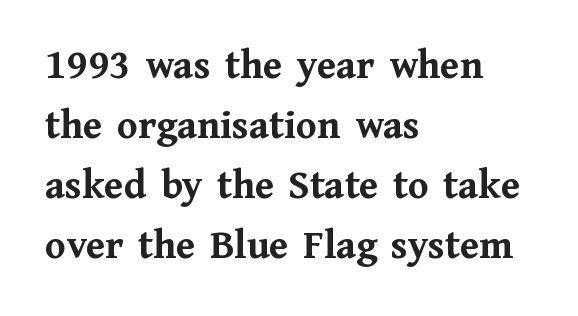
Q: Is the text bold? A: Yes.
Q: Is the text italic (slanted)? A: No, it is upright.
Q: Is the typeface a serif or a sans-serif typeface? A: Serif.
Q: Is the text underlined? A: No.
Q: How is the paragraph aligned? A: Left-aligned.
Q: Is the spacing between letters normal or unusually wide? A: Normal.
Q: Is the spacing between lines tight, normal or loose? A: Normal.
Q: Width (condensed, normal, or wide)? A: Normal.
Q: Stroke contrast? A: Medium.
Q: x-height? A: Medium.
Q: Monospaced? A: No.
